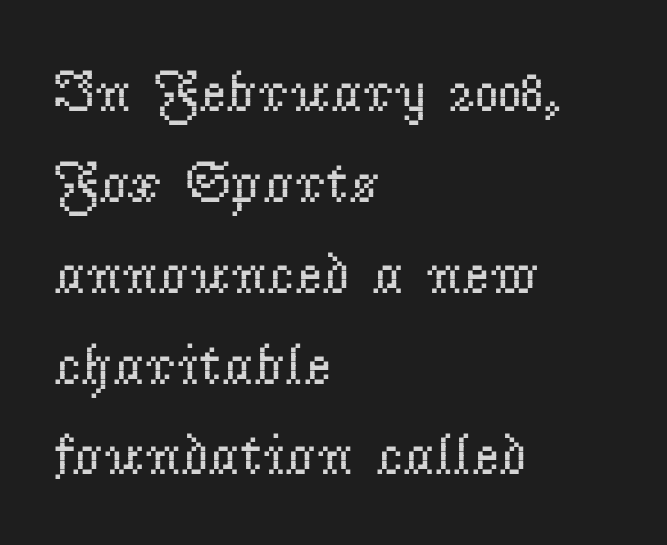
The image shows 59 px regular-weight serif type, upright; set left-aligned, normal line spacing (1.54x), normal letter spacing, not underlined; low stroke contrast and a small x-height.
